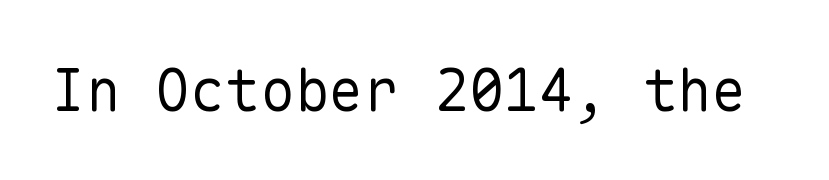
The image shows 58 px regular-weight sans-serif type, upright, monospaced; set normal letter spacing, not underlined; low stroke contrast and a medium x-height.
